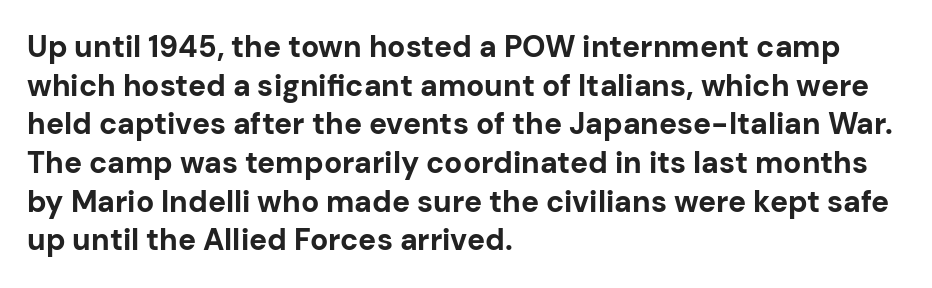
The rows are spaced the way most documents space them. Character widths vary here, with narrow letters taking less room than wide ones. Italic: no, the glyphs are upright roman. The passage shown has conventional tracking throughout.
